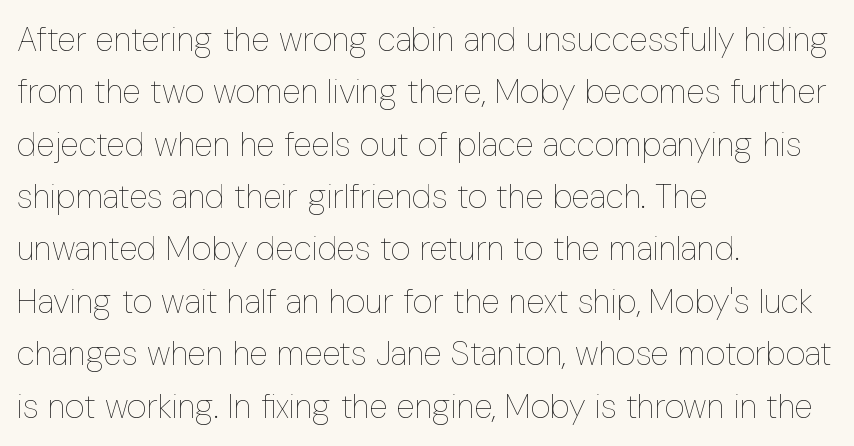
Only glyphs here, with clear space below each row. When letters stand straight like this, we call the style roman or upright. A student would call this left alignment; a typographer would say flush left, rag right. Character widths vary here, with narrow letters taking less room than wide ones. The font sits on the lighter half of the weight spectrum, regular included. This rendering leaves character spacing at its baseline value.
